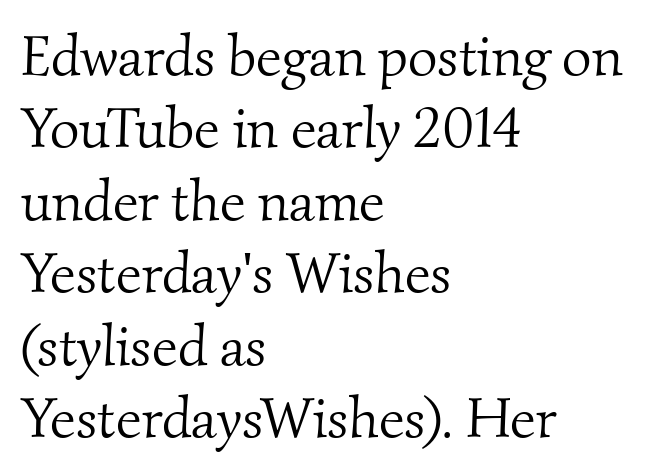
{"serif": "yes", "bold": "no", "weight": "light", "width": "normal", "stroke_contrast": "medium", "x_height": "small", "monospaced": "no", "underline": "no", "align": "left", "line_spacing": "normal", "line_spacing_ratio": 1.27, "letter_spacing": "normal", "letter_spacing_em": 0.0, "glyph_px": 57}
